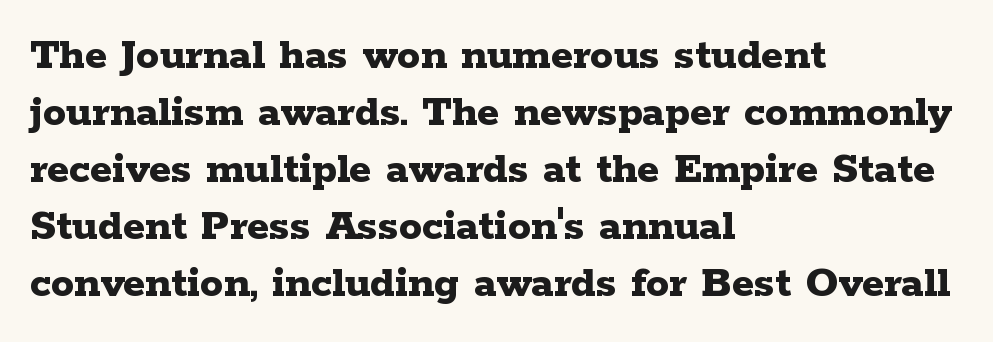
Q: Is the text bold? A: Yes.
Q: Is the text italic (slanted)? A: No, it is upright.
Q: Is the typeface a serif or a sans-serif typeface? A: Serif.
Q: Is the text underlined? A: No.
Q: How is the paragraph aligned? A: Left-aligned.
Q: Is the spacing between letters normal or unusually wide? A: Normal.
Q: Width (condensed, normal, or wide)? A: Wide.
Q: Stroke contrast? A: Low.
Q: x-height? A: Medium.
Q: Monospaced? A: No.
